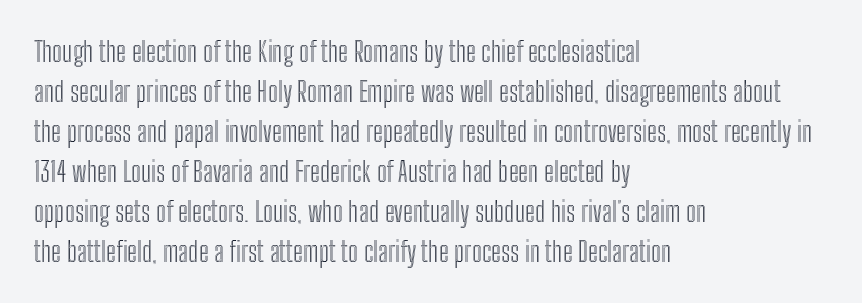
The image shows 28 px condensed type, upright; set left-aligned, normal line spacing (1.43x), normal letter spacing, not underlined; a medium x-height.
